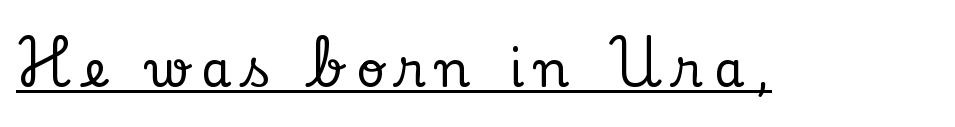
The text was rendered using a seriffed face with decorative stroke endings. The passage shown is typed in a proportional face where columns would drift. Nope, not italic — everything's standing straight. Words appear elongated and porous because spacing is wide. You can see a thin bar hugging the bottom of the glyphs.
